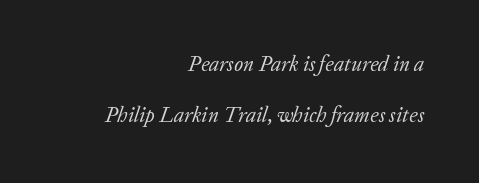
{"italic": "yes", "lean": "right", "slant_degrees": 20, "bold": "no", "underline": "no", "align": "right", "line_spacing": "loose", "line_spacing_ratio": 2.41, "letter_spacing": "normal", "letter_spacing_em": 0.0, "glyph_px": 21}
